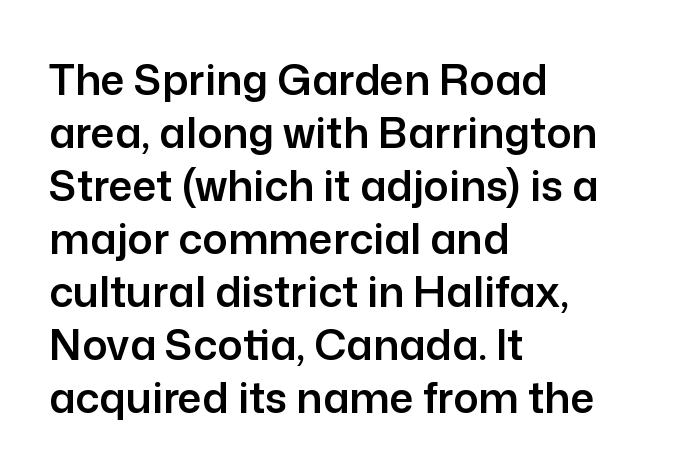
Q: Is the text italic (slanted)? A: No, it is upright.
Q: Is the typeface a serif or a sans-serif typeface? A: Sans-serif.
Q: Is the text underlined? A: No.
Q: How is the paragraph aligned? A: Left-aligned.
Q: Is the spacing between letters normal or unusually wide? A: Normal.
Q: Is the spacing between lines tight, normal or loose? A: Normal.
Q: Width (condensed, normal, or wide)? A: Normal.
Q: Stroke contrast? A: Low.
Q: x-height? A: Medium.
Q: Monospaced? A: No.
